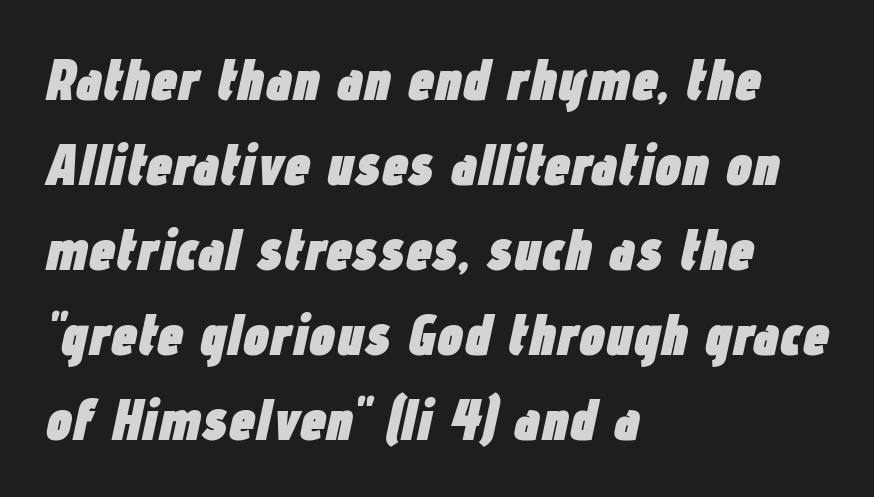
Do the characters align in a grid? No, the font is proportional. The letters are bold, with thick, heavy strokes. These lines sit exactly where default settings would place them. Letter spacing: default.
